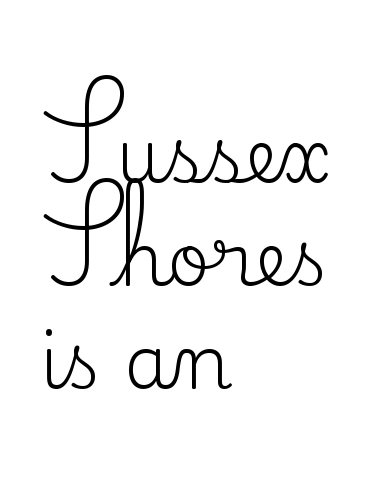
Q: Is the text bold? A: No.
Q: Is the text italic (slanted)? A: No, it is upright.
Q: Is the typeface a serif or a sans-serif typeface? A: Serif.
Q: Is the text underlined? A: No.
Q: How is the paragraph aligned? A: Left-aligned.
Q: Is the spacing between letters normal or unusually wide? A: Normal.
Q: Is the spacing between lines tight, normal or loose? A: Normal.
Q: Width (condensed, normal, or wide)? A: Normal.
Q: Stroke contrast? A: Medium.
Q: x-height? A: Small.
Q: Monospaced? A: No.
